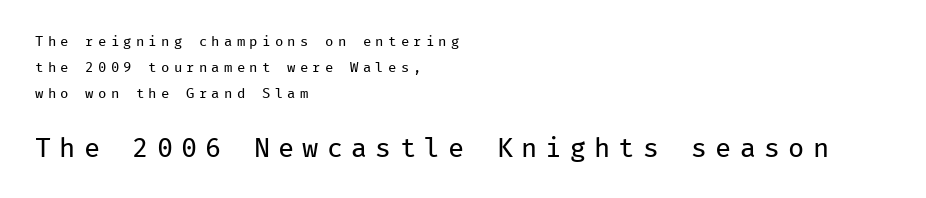
Glyph-to-glyph distance is far greater than everyday printed text. The foot of each line stays bare and open. A roman cut, with each character standing at attention. Alignment: flush left. Typesetter's note — lower block bumped up in size, upper block left smaller.
